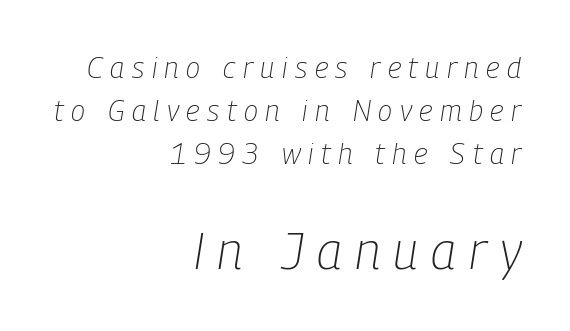
{"italic": "yes", "lean": "right", "slant_degrees": 9, "bold": "no", "weight": "light", "width": "condensed", "stroke_contrast": "low", "x_height": "medium", "monospaced": "no", "underline": "no", "align": "right", "line_spacing": "normal", "line_spacing_ratio": 1.49, "letter_spacing": "wide", "letter_spacing_em": 0.26, "larger_block": "second", "size_ratio": 1.76, "glyph_px": 51}
